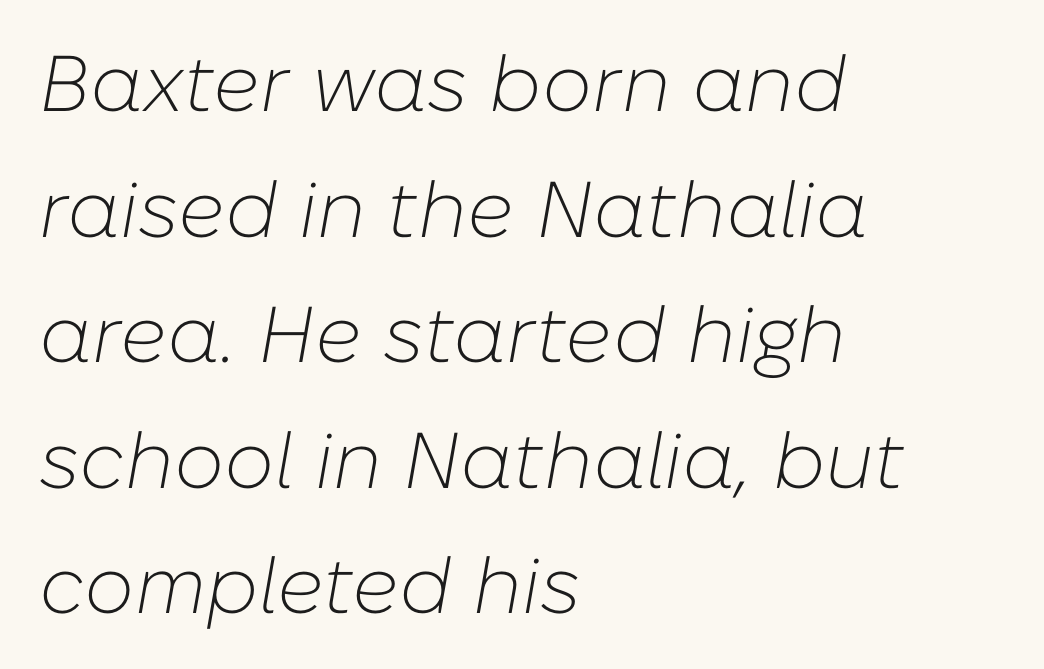
The lines in this sample share a left origin and differ only in where they stop. You can tell it's italic because the verticals aren't actually vertical. How would I describe the line gaps? Plain and ordinary. Note the varied advance widths — an 'i' is clearly narrower than an 'm'. Characters follow at the spacing the type designer built in.
